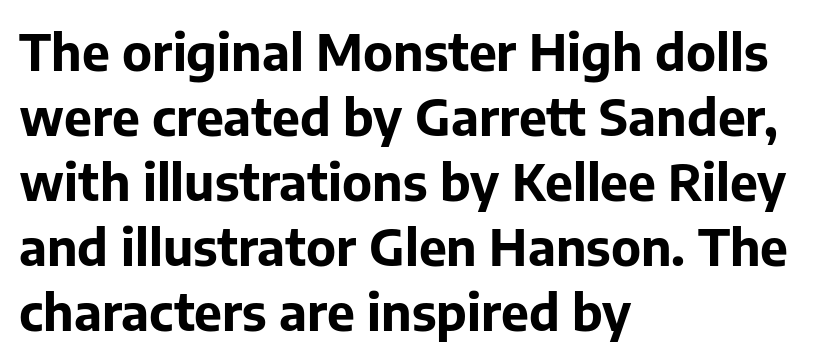
The strip under each line holds only bare page. The passage shown has conventional tracking throughout. Whoever set this chose a conventional vertical rhythm. Proportional: the letters do not fall into vertical columns.
